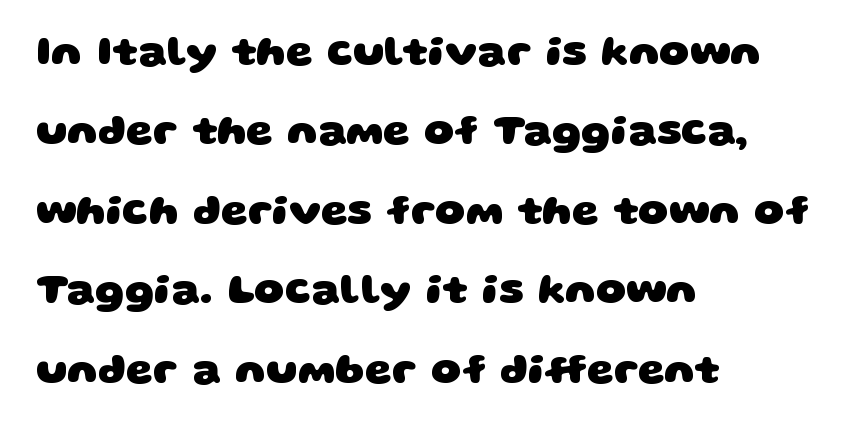
{"serif": "no", "bold": "yes", "weight": "heavy", "width": "wide", "stroke_contrast": "low", "x_height": "large", "monospaced": "no", "underline": "no", "align": "left", "line_spacing_ratio": 1.89, "letter_spacing": "normal", "letter_spacing_em": 0.0, "glyph_px": 42}
